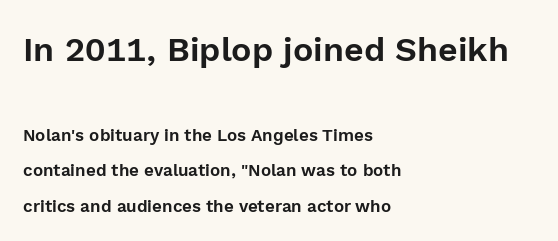
The image shows 34 px sans-serif type, upright; set left-aligned, loose line spacing (2.1x), normal letter spacing, not underlined; the first (top) block is 2.0x larger; a medium x-height.
